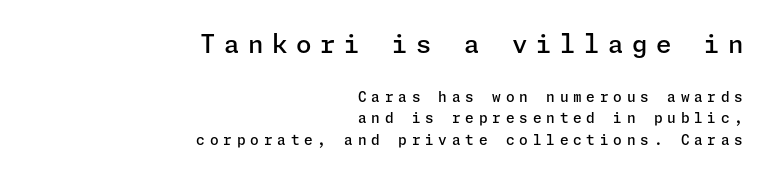
The image shows 25 px text type, upright; set right-aligned, normal line spacing (1.55x), unusually wide letter spacing (+0.34 em), not underlined; the first (top) block is 1.79x larger.
